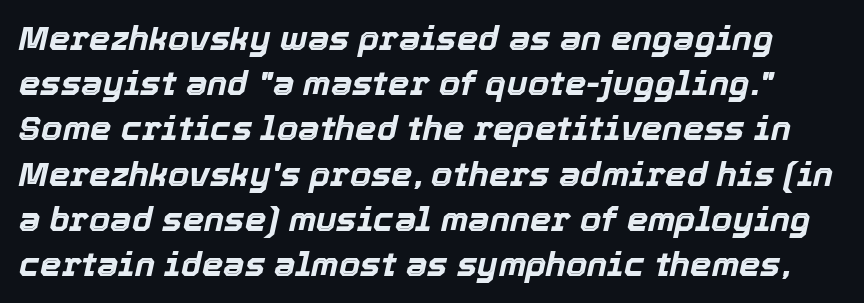
Quick note: interline space is typical. On the weight axis this lands at bold, roughly 700. Lines of text with bare space underneath. Emphasis-style slanted type is in use.
